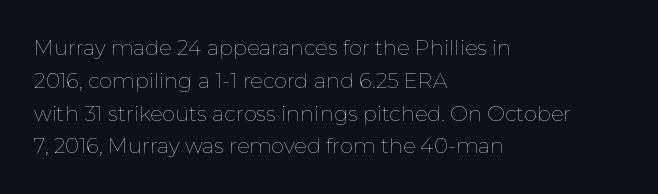
Q: Is the text bold? A: No.
Q: Is the text italic (slanted)? A: No, it is upright.
Q: Is the text underlined? A: No.
Q: How is the paragraph aligned? A: Left-aligned.
Q: Is the spacing between letters normal or unusually wide? A: Normal.
Q: Is the spacing between lines tight, normal or loose? A: Normal.
